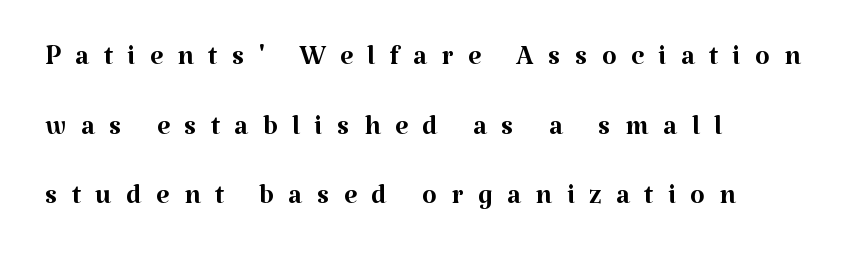
Tall strokes in this sample are plumb rather than angled. Substantial extra tracking has been applied to these lines. Looks like regular typesetting: each glyph gets only the width it needs. Caption: face not bold, strokes unweighted.
